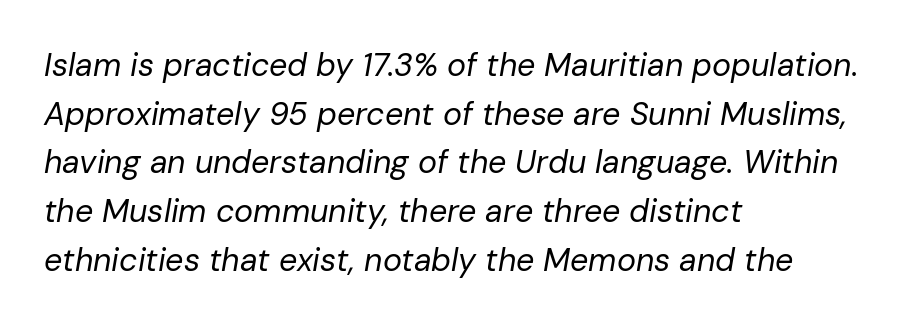
{"italic": "yes", "lean": "right", "slant_degrees": 10, "bold": "no", "weight": "regular", "width": "normal", "stroke_contrast": "low", "x_height": "medium", "monospaced": "no", "underline": "no", "align": "left", "line_spacing": "normal", "line_spacing_ratio": 1.52, "letter_spacing": "normal", "letter_spacing_em": 0.0, "glyph_px": 32}
